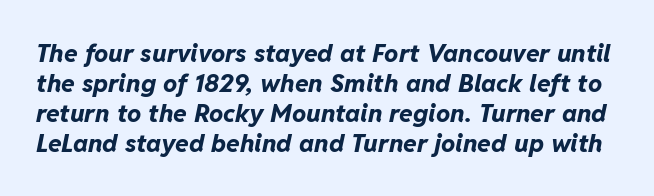
The image shows 25 px bold type, italic (leaning right); set line spacing 1.2x, normal letter spacing, not underlined.
